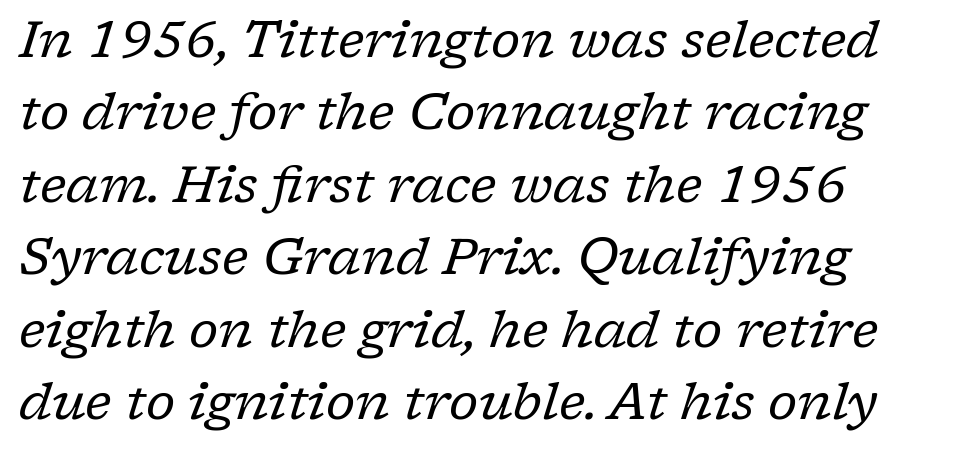
The image shows 51 px regular-weight serif type, italic (leaning right); set normal line spacing (1.42x), normal letter spacing, not underlined; low stroke contrast and a medium x-height.
